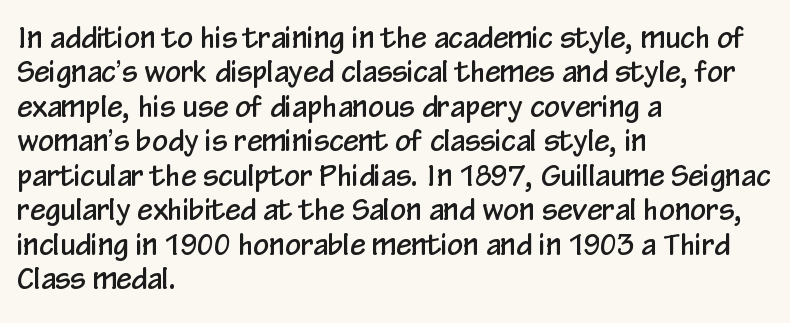
In terms of letterform style, serifs are entirely absent. These lines keep a tight, regular rhythm from letter to letter. Do the characters align in a grid? No, the font is proportional. Plain, unruled lines of type.
